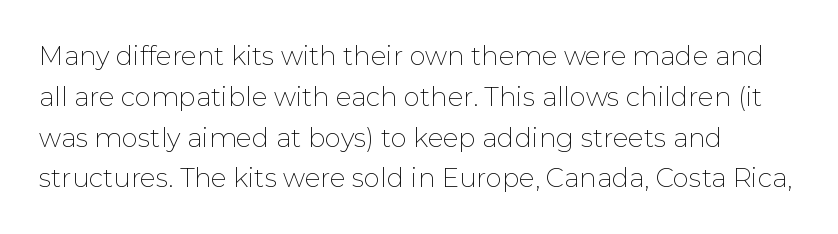
The image shows 26 px text type, upright; set left-aligned, normal line spacing (1.57x), normal letter spacing, not underlined.
